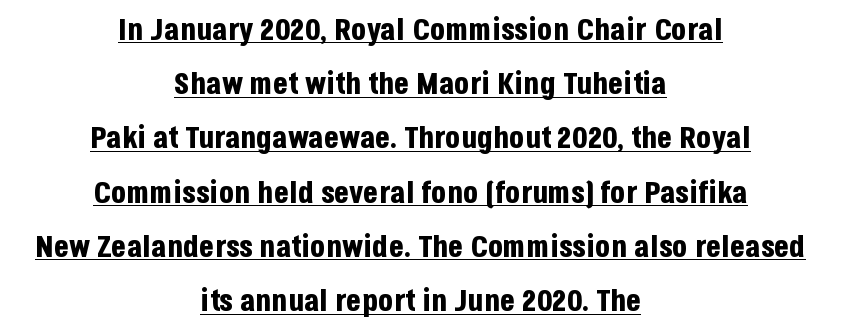
Reading down the block, each line starts at a different indent, mirrored at its end. Nope, not italic — everything's standing straight. The face used here is rendered with its standard letterfit. Every letter is thick-stroked: bold, no question.
